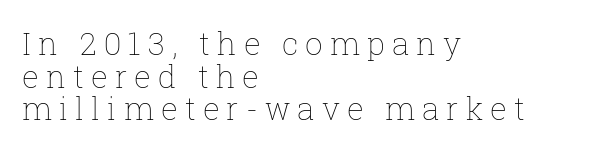
The line texture is sparse and dotted thanks to wide tracking. You can tell it's not italic because the verticals are truly vertical. Compared with typical paragraphs, the rows here are closer together. Do the characters align in a grid? No, the font is proportional.
